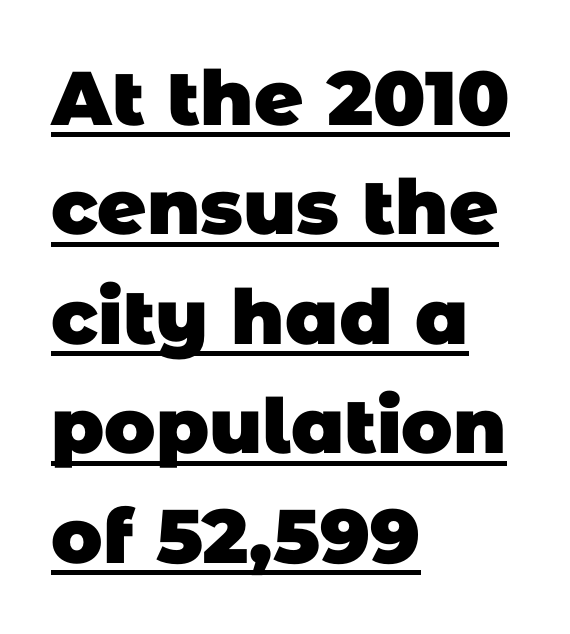
A normal amount of white space separates one row of letters from the next. The rendering anchors every line to the left-hand side. The typesetter has applied underlining to the passage shown. Is the letter spacing exaggerated? No — it looks like the ordinary default. A dark, heavy texture on the line: the type is bold.
